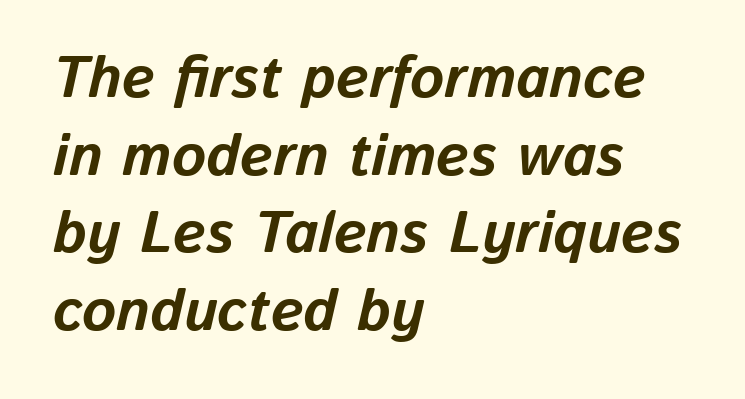
The image shows 58 px bold type, italic (leaning right); set left-aligned, normal line spacing (1.34x), normal letter spacing, not underlined; low stroke contrast and a medium x-height.
